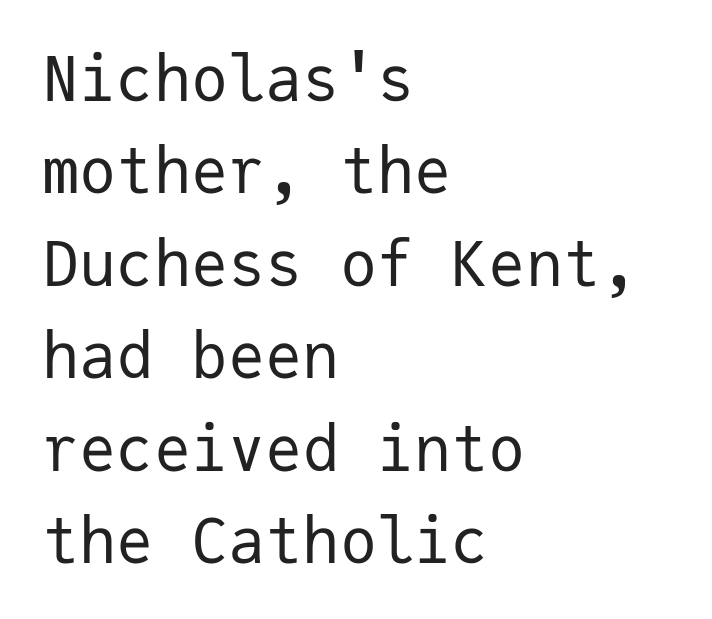
The image shows 62 px regular-weight sans-serif type, upright, monospaced; set left-aligned, normal line spacing (1.49x), normal letter spacing, not underlined; low stroke contrast and a medium x-height.
